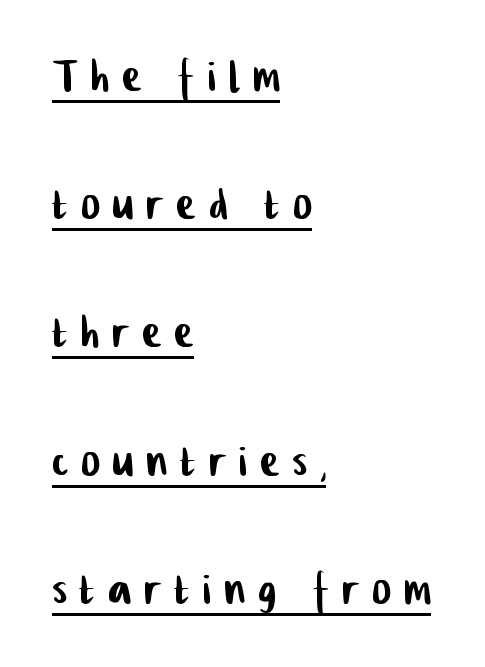
{"serif": "no", "width": "condensed", "stroke_contrast": "low", "x_height": "medium", "monospaced": "no", "underline": "yes", "align": "left", "line_spacing": "loose", "line_spacing_ratio": 2.25, "letter_spacing": "wide", "letter_spacing_em": 0.23, "glyph_px": 57}
